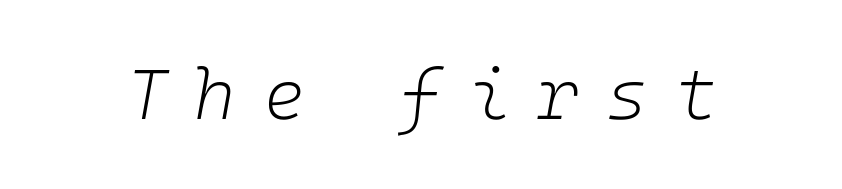
{"italic": "yes", "lean": "right", "slant_degrees": 10, "bold": "no", "weight": "light", "width": "normal", "stroke_contrast": "low", "x_height": "medium", "underline": "no", "letter_spacing": "wide", "letter_spacing_em": 0.38, "glyph_px": 71}
